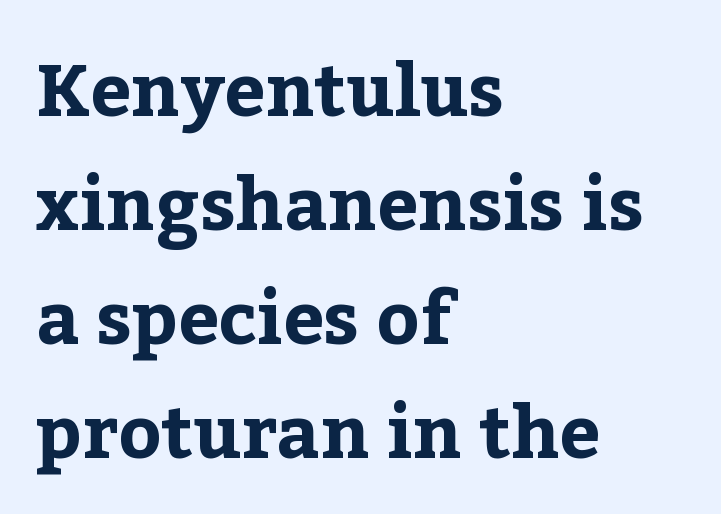
Q: Is the text bold? A: Yes.
Q: Is the text italic (slanted)? A: No, it is upright.
Q: Is the typeface a serif or a sans-serif typeface? A: Serif.
Q: Is the text underlined? A: No.
Q: How is the paragraph aligned? A: Left-aligned.
Q: Is the spacing between letters normal or unusually wide? A: Normal.
Q: Is the spacing between lines tight, normal or loose? A: Normal.
Q: Width (condensed, normal, or wide)? A: Normal.
Q: Stroke contrast? A: Low.
Q: x-height? A: Medium.
Q: Monospaced? A: No.
